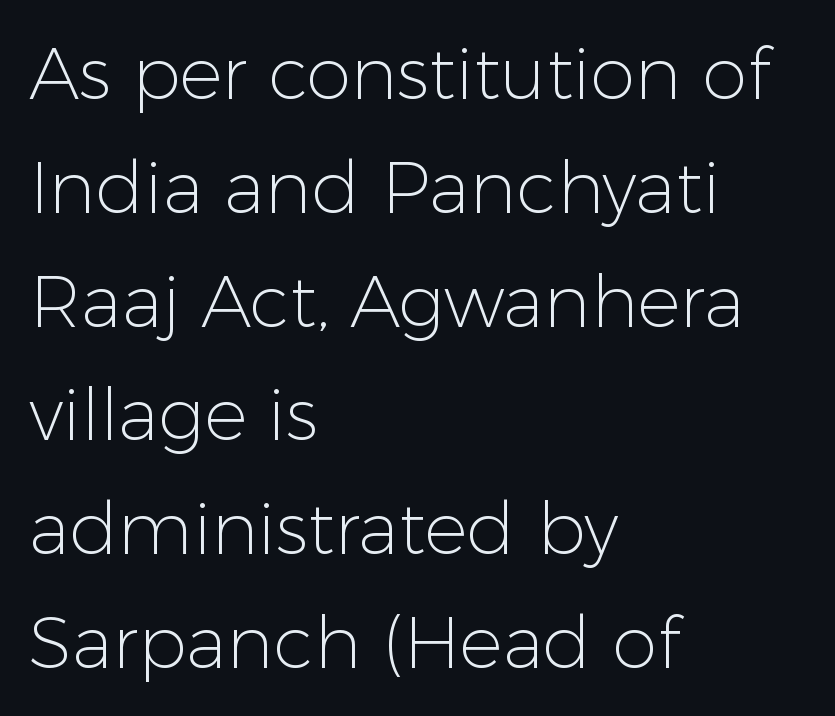
{"serif": "no", "italic": "no", "bold": "no", "weight": "light", "width": "normal", "stroke_contrast": "low", "x_height": "medium", "monospaced": "no", "underline": "no", "align": "left", "line_spacing": "normal", "line_spacing_ratio": 1.58, "letter_spacing": "normal", "letter_spacing_em": 0.0, "glyph_px": 72}
